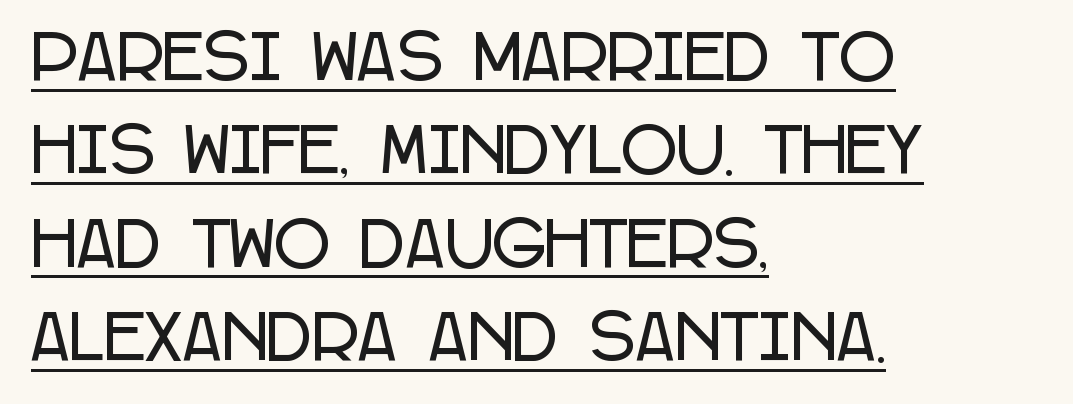
The image shows 61 px condensed sans-serif type, upright; set left-aligned, normal line spacing (1.53x), normal letter spacing, underlined; low stroke contrast and a large x-height.
